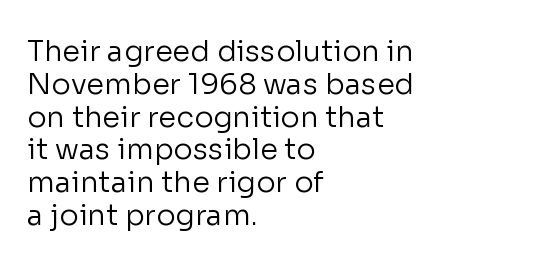
Q: Is the text bold? A: No.
Q: Is the text italic (slanted)? A: No, it is upright.
Q: Is the typeface a serif or a sans-serif typeface? A: Sans-serif.
Q: Is the text underlined? A: No.
Q: How is the paragraph aligned? A: Left-aligned.
Q: Is the spacing between letters normal or unusually wide? A: Normal.
Q: Is the spacing between lines tight, normal or loose? A: Tight.
Q: Width (condensed, normal, or wide)? A: Normal.
Q: Stroke contrast? A: Low.
Q: x-height? A: Medium.
Q: Monospaced? A: No.
